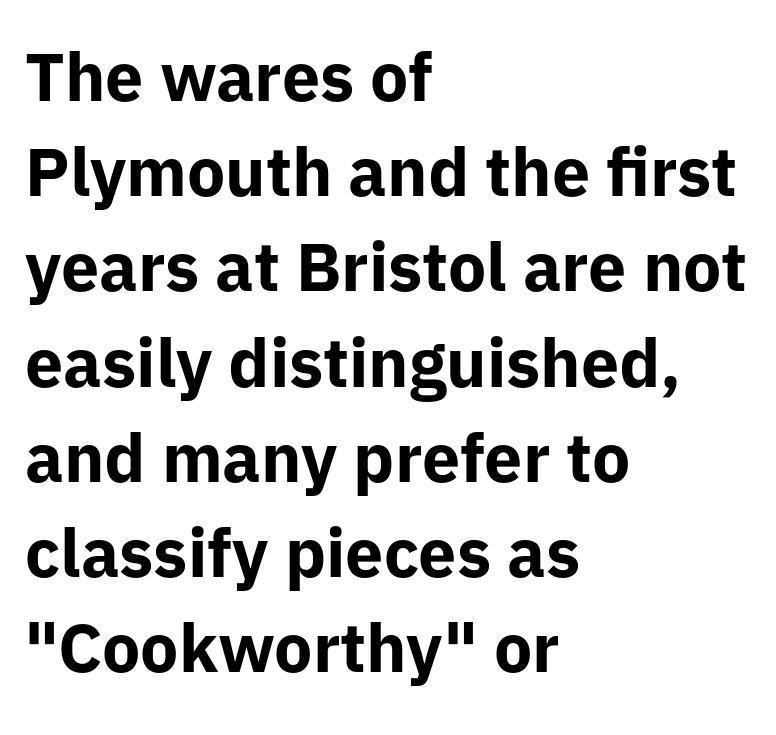
{"serif": "no", "italic": "no", "bold": "yes", "weight": "bold", "width": "normal", "stroke_contrast": "low", "x_height": "medium", "monospaced": "no", "underline": "no", "align": "left", "line_spacing": "normal", "line_spacing_ratio": 1.4, "letter_spacing": "normal", "letter_spacing_em": 0.0, "glyph_px": 68}
